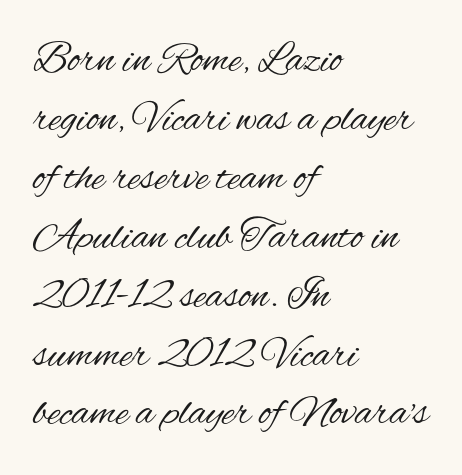
The rendering keeps characters at their native spacing. The text block is weighted toward the left margin, trailing off unevenly rightward. Is this a heavy cut? Hardly; it is regular or lighter. The characters display no serif detailing; their extremities are plain. Whoever set this chose a conventional vertical rhythm.
